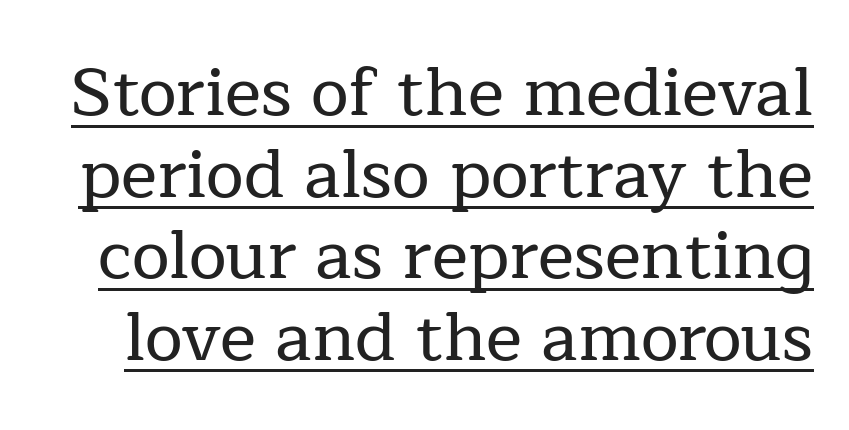
The rendering shows small feet on the letterforms — a serif design. Varying glyph widths throughout — classic text-font behaviour. Caption: standard tracking, unaltered. The typography opts for an upright posture over an oblique one. A rule runs beneath these lines of type.
